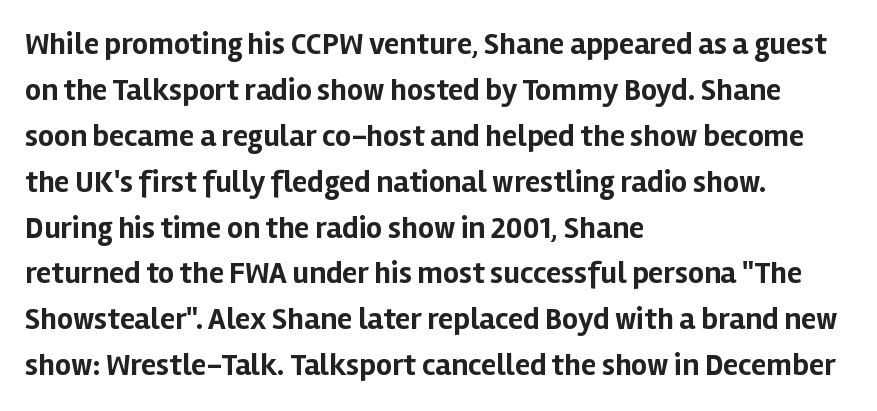
Is this a sans? Yes — the strokes have no serifs. These lines are rendered in a variable-pitch font. Upright lettering throughout. Leftover space on each line is placed entirely after the last word. Any mark beneath the type? The region is blank. Honestly, the row spacing looks completely unremarkable.
